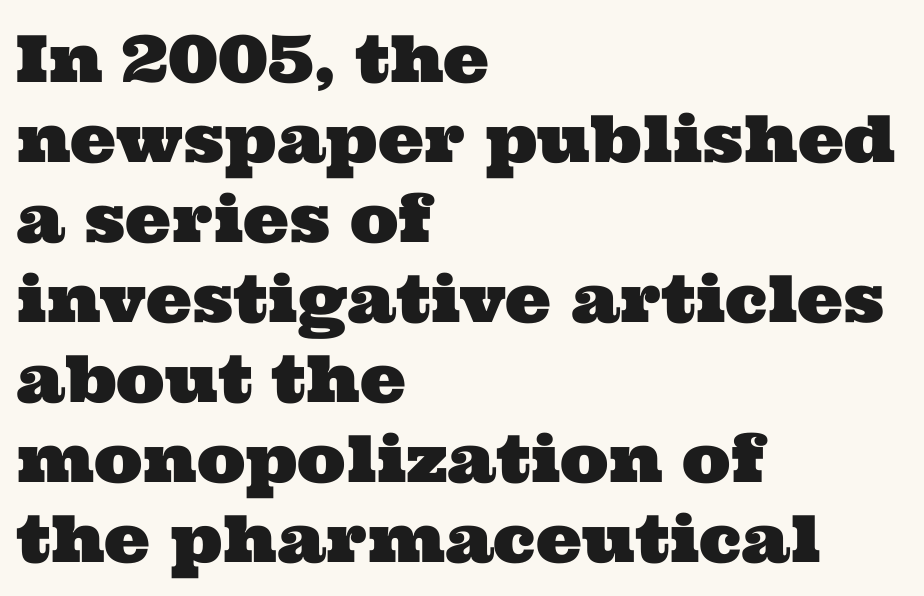
The rendering anchors every line to the left-hand side. The rendering shows small feet on the letterforms — a serif design. Unmarked baselines from the first word to the last. These lines are rendered in a variable-pitch font. The type is set solid horizontally, with unmodified tracking.
